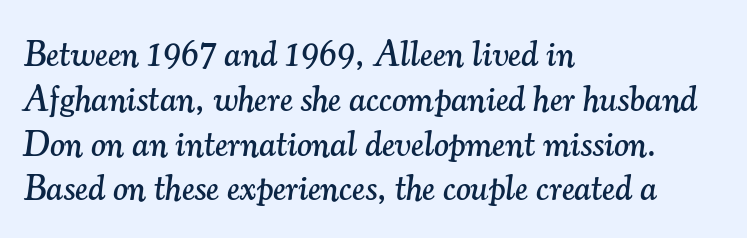
Q: Is the text italic (slanted)? A: Yes, it leans right by about 7 degrees.
Q: Is the typeface a serif or a sans-serif typeface? A: Serif.
Q: Is the text underlined? A: No.
Q: How is the paragraph aligned? A: Left-aligned.
Q: Is the spacing between letters normal or unusually wide? A: Normal.
Q: Is the spacing between lines tight, normal or loose? A: Normal.
Q: Width (condensed, normal, or wide)? A: Normal.
Q: Stroke contrast? A: Medium.
Q: x-height? A: Small.
Q: Monospaced? A: No.
